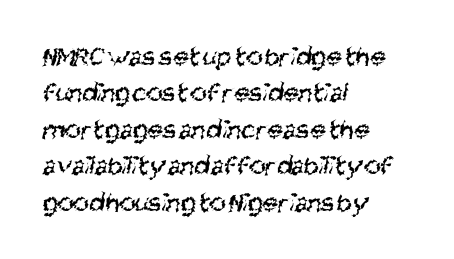
{"serif": "no", "bold": "no", "weight": "regular", "width": "condensed", "stroke_contrast": "medium", "x_height": "large", "monospaced": "no", "underline": "no", "align": "left", "line_spacing": "normal", "line_spacing_ratio": 1.3, "letter_spacing": "normal", "letter_spacing_em": 0.0, "glyph_px": 28}
